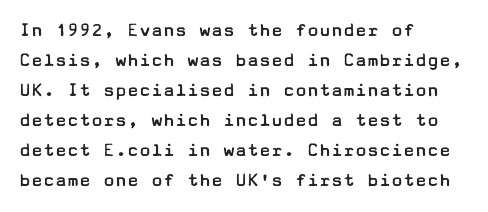
{"italic": "no", "bold": "no", "underline": "no", "align": "left", "line_spacing": "normal", "line_spacing_ratio": 1.5, "letter_spacing": "normal", "letter_spacing_em": 0.0, "glyph_px": 20}
